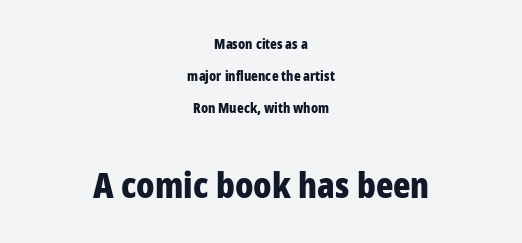
Q: Is the text bold? A: Yes.
Q: Is the text italic (slanted)? A: No, it is upright.
Q: Is the typeface a serif or a sans-serif typeface? A: Sans-serif.
Q: Is the text underlined? A: No.
Q: How is the paragraph aligned? A: Centered.
Q: Is the spacing between letters normal or unusually wide? A: Normal.
Q: Is the spacing between lines tight, normal or loose? A: Loose.
Q: Which block of text is set in a larger size, the first (top) or the second (bottom)? A: The second (bottom) one.
Q: Width (condensed, normal, or wide)? A: Condensed.
Q: Stroke contrast? A: Low.
Q: x-height? A: Medium.
Q: Monospaced? A: No.
